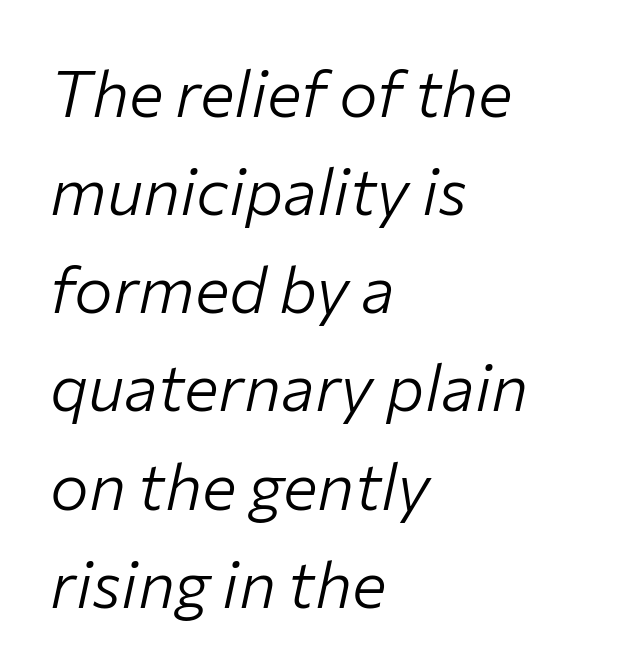
Q: Is the text bold? A: No.
Q: Is the text italic (slanted)? A: Yes, it leans right by about 12 degrees.
Q: Is the text underlined? A: No.
Q: How is the paragraph aligned? A: Left-aligned.
Q: Is the spacing between letters normal or unusually wide? A: Normal.
Q: Is the spacing between lines tight, normal or loose? A: Normal.
Q: Width (condensed, normal, or wide)? A: Normal.
Q: Stroke contrast? A: Low.
Q: x-height? A: Medium.
Q: Monospaced? A: No.
